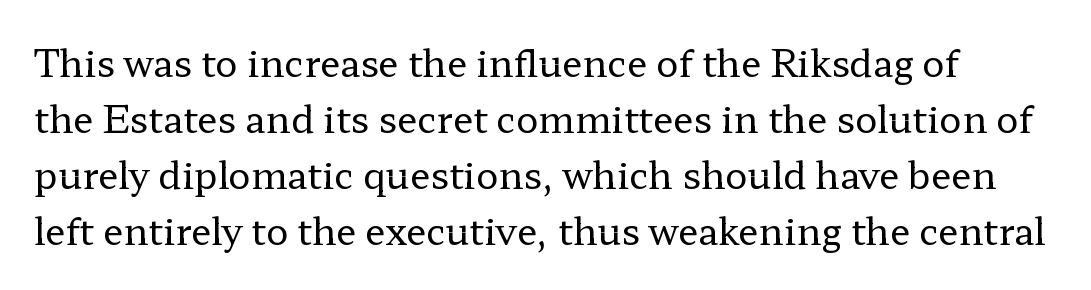
Observe the serifs anchoring each vertical stroke in this sample. This is the regular roman posture of the typeface. Any mark beneath the type? The region is blank. Proportional: the letters do not fall into vertical columns. Reading down the column, the eye jumps a familiar distance to each next line.
